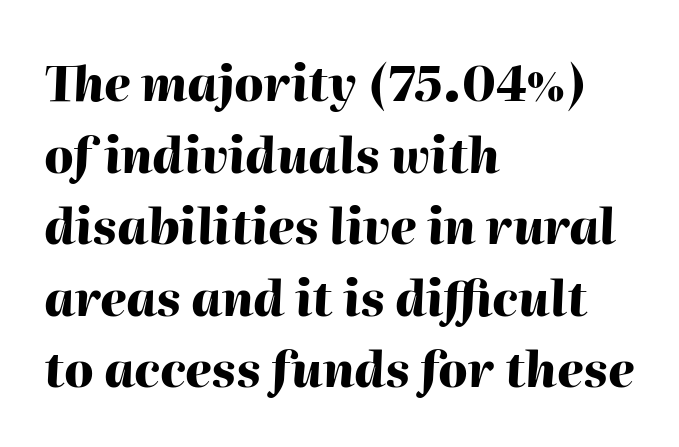
The image shows 48 px heavy type, italic (leaning right); set left-aligned, normal line spacing (1.49x), normal letter spacing, not underlined; high stroke contrast and a medium x-height.
